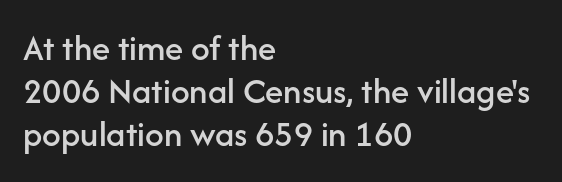
Q: Is the text italic (slanted)? A: No, it is upright.
Q: Is the typeface a serif or a sans-serif typeface? A: Sans-serif.
Q: Is the text underlined? A: No.
Q: How is the paragraph aligned? A: Left-aligned.
Q: Is the spacing between letters normal or unusually wide? A: Normal.
Q: Width (condensed, normal, or wide)? A: Normal.
Q: Stroke contrast? A: Low.
Q: x-height? A: Medium.
Q: Monospaced? A: No.
